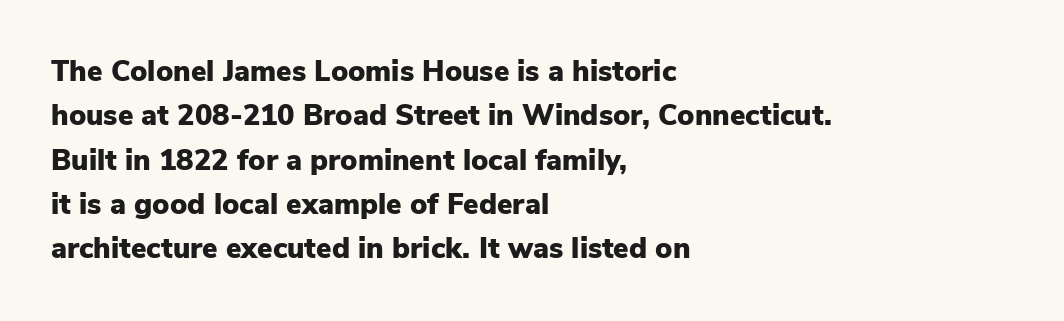
Q: Is the text bold? A: Yes.
Q: Is the text italic (slanted)? A: No, it is upright.
Q: Is the typeface a serif or a sans-serif typeface? A: Sans-serif.
Q: Is the text underlined? A: No.
Q: How is the paragraph aligned? A: Left-aligned.
Q: Is the spacing between letters normal or unusually wide? A: Normal.
Q: Is the spacing between lines tight, normal or loose? A: Normal.
Q: Width (condensed, normal, or wide)? A: Normal.
Q: Stroke contrast? A: Low.
Q: x-height? A: Medium.
Q: Monospaced? A: No.
